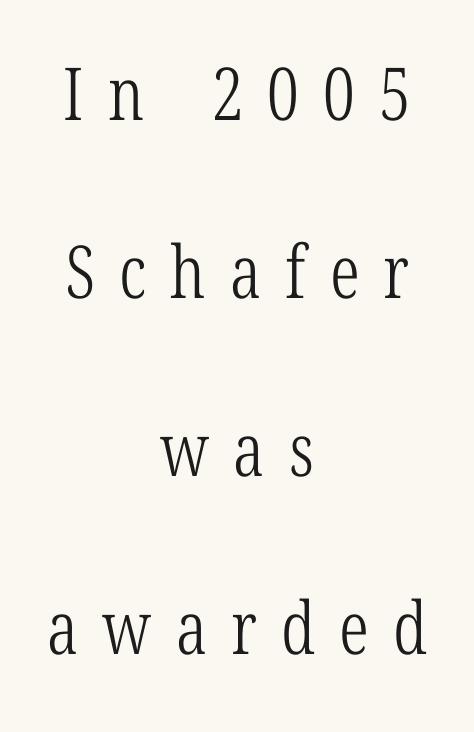
{"serif": "yes", "italic": "no", "bold": "no", "weight": "light", "width": "condensed", "stroke_contrast": "low", "x_height": "medium", "monospaced": "no", "underline": "no", "align": "center", "line_spacing": "loose", "line_spacing_ratio": 2.44, "letter_spacing": "wide", "letter_spacing_em": 0.33, "glyph_px": 73}
